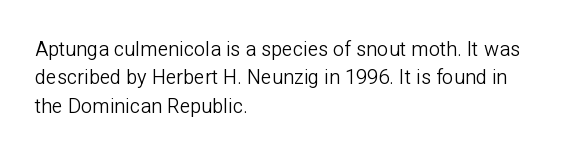
The image shows 20 px text type, upright; set left-aligned, normal line spacing (1.42x), normal letter spacing, not underlined.
